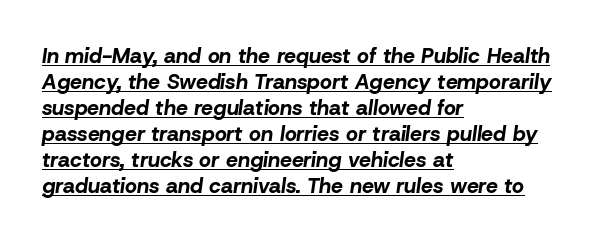
The image shows 21 px bold type, italic (leaning right); set left-aligned, line spacing 1.24x, normal letter spacing, underlined.
